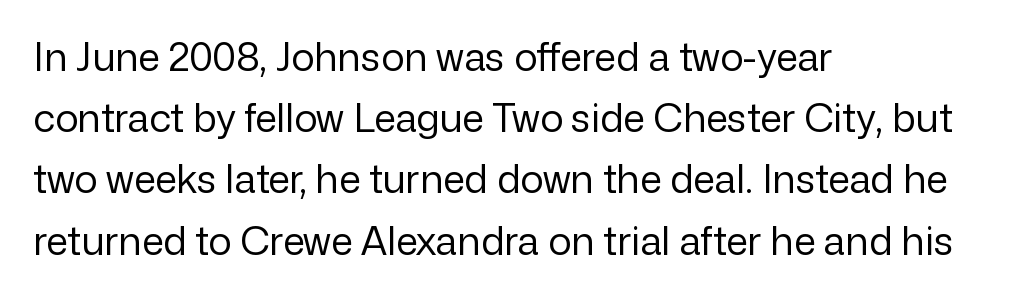
{"serif": "no", "italic": "no", "bold": "no", "weight": "regular", "width": "normal", "stroke_contrast": "low", "x_height": "medium", "monospaced": "no", "underline": "no", "align": "left", "line_spacing": "normal", "line_spacing_ratio": 1.57, "letter_spacing": "normal", "letter_spacing_em": 0.0, "glyph_px": 39}
